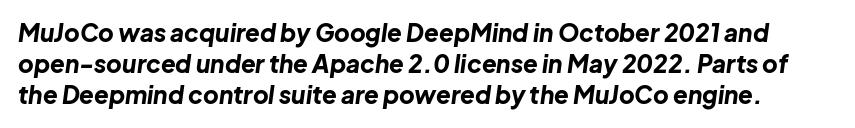
The image shows 24 px bold type, italic (leaning right); set normal line spacing (1.29x), normal letter spacing, not underlined.
